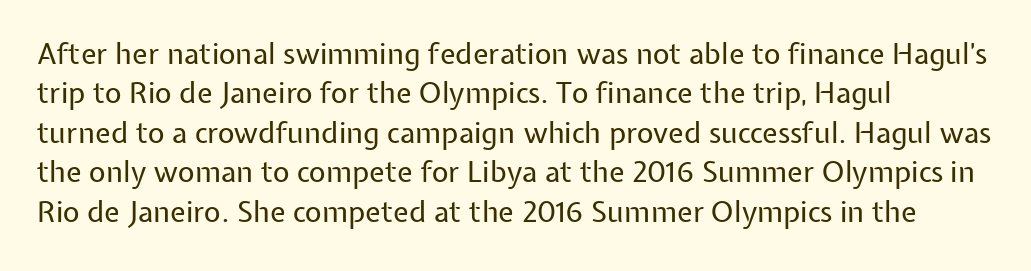
{"serif": "no", "italic": "no", "bold": "no", "weight": "regular", "width": "normal", "stroke_contrast": "low", "x_height": "medium", "monospaced": "no", "underline": "no", "align": "left", "line_spacing": "normal", "line_spacing_ratio": 1.36, "letter_spacing": "normal", "letter_spacing_em": 0.0, "glyph_px": 29}
